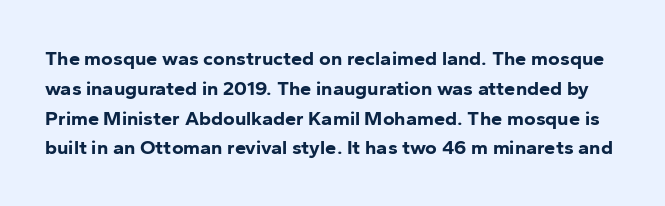
{"italic": "no", "bold": "yes", "underline": "no", "line_spacing": "normal", "line_spacing_ratio": 1.49, "letter_spacing": "normal", "letter_spacing_em": 0.0, "glyph_px": 20}
